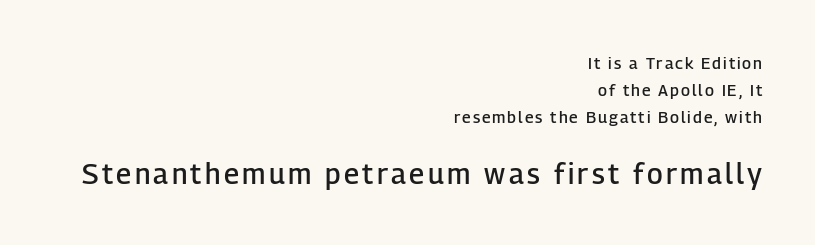
The image shows 28 px semibold sans-serif type, upright; set right-aligned, normal line spacing (1.68x), not underlined; the second (bottom) block is 1.75x larger; low stroke contrast and a medium x-height.
